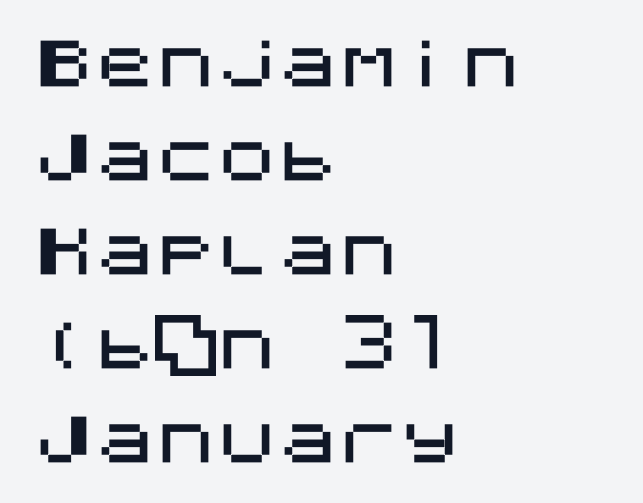
Italic? Not at all — the glyphs are vertical. No extra tracking has been applied to these lines. The setting favours the left margin, as ordinary paragraphs usually do. Summary of vertical rhythm: regular, with standard interline spacing. Each letter's strokes conclude bluntly, with no projecting serifs.
